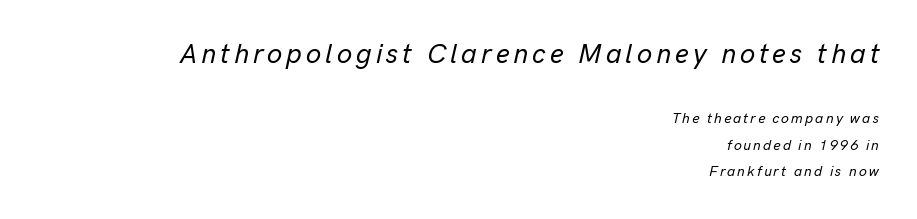
{"italic": "yes", "lean": "right", "slant_degrees": 13, "underline": "no", "align": "right", "line_spacing_ratio": 1.88, "larger_block": "first", "size_ratio": 1.93, "glyph_px": 27}
